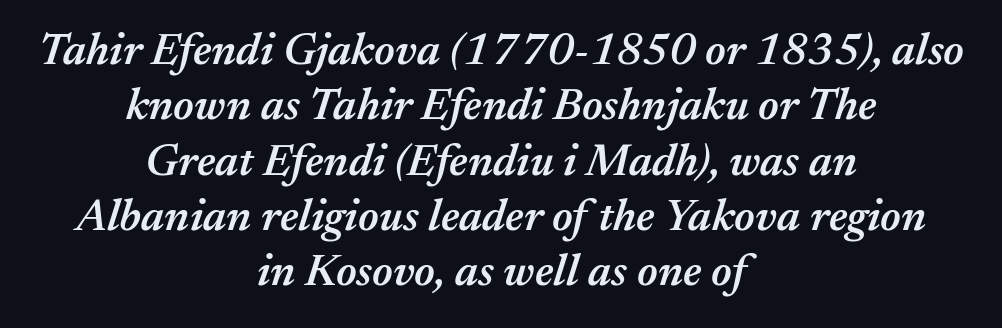
Does extra space separate the letters? No, they use regular spacing. The glyphs are unaccompanied by any horizontal stroke below them. These lines are centered, leaving both edges ragged. The passage shown is semibold, sitting just below true bold. Spacing verdict: proportional, widths tailored to each character. The face used here has a pronounced slope to its letters.
